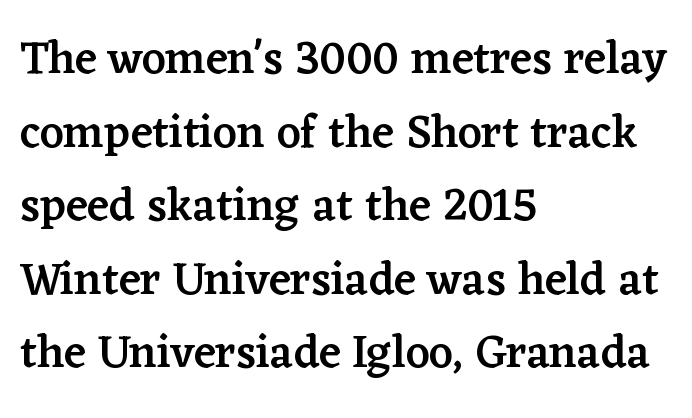
The image shows 46 px semibold serif type, upright; set left-aligned, normal line spacing (1.6x), normal letter spacing, not underlined; low stroke contrast and a medium x-height.
